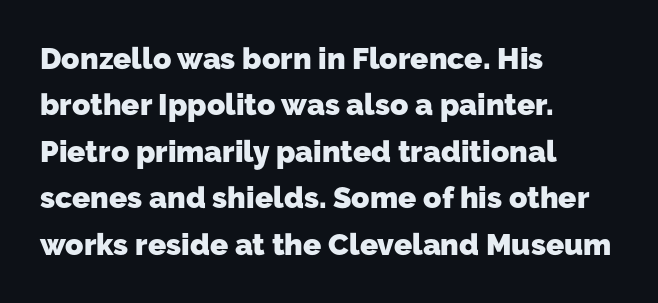
If you drew a ruler down the left edge, every line would touch it. No feet cap the strokes, marking this as sans-serif type. Weight check: bold — yes, fully. Lines of text with bare space underneath.
